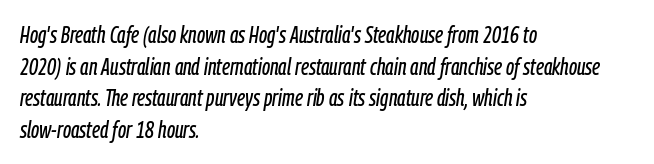
The font's italic variant was chosen for this text. Layout note: lines flush left. Rule under the text: the space is simply empty. In terms of letterspacing, this is plain default setting. The line-height multiplier appears to be the usual default.
